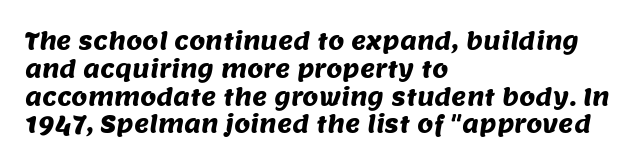
Q: Is the text underlined? A: No.
Q: How is the paragraph aligned? A: Left-aligned.
Q: Is the spacing between letters normal or unusually wide? A: Normal.
